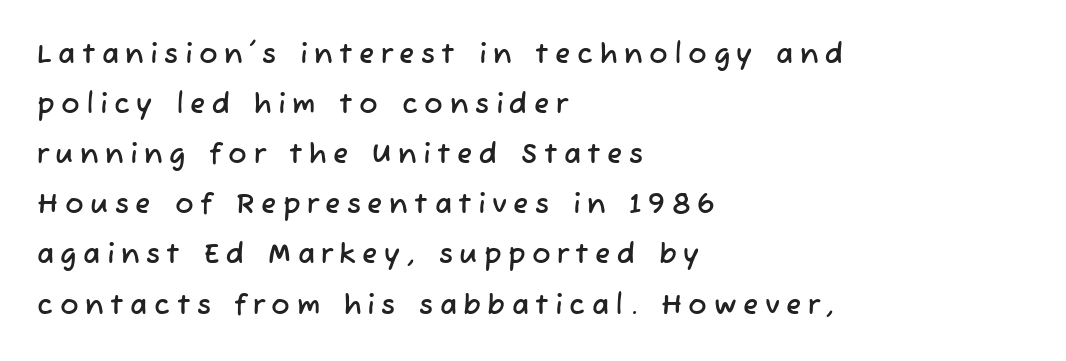
A typesetter would call this heavily tracked-out type. Look at the bottom of the vertical strokes: they stop flat, with no serifs. Horizontal alignment here is leftward, the default for most running prose. Character widths vary here, with narrow letters taking less room than wide ones. Quick note: underline off.
